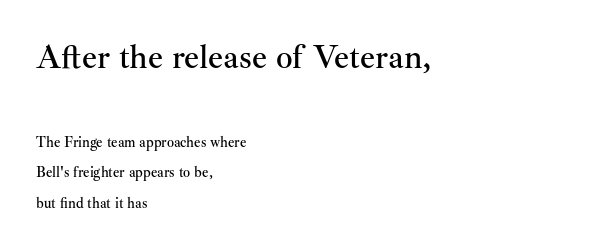
Observe the ordinary spacing: letters are neighbours, not strangers. Proportional: the letters do not fall into vertical columns. Letterform terminals end in serifs throughout the passage. The leading is generous, giving the passage an open texture. The words here are not underlined.
